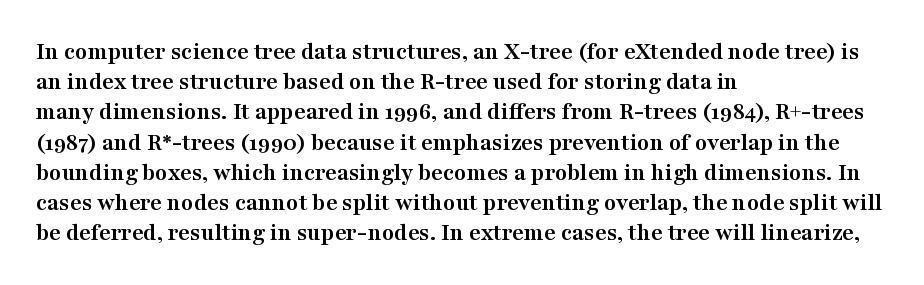
The image shows 25 px bold type, upright; set left-aligned, line spacing 1.21x, normal letter spacing, not underlined.
